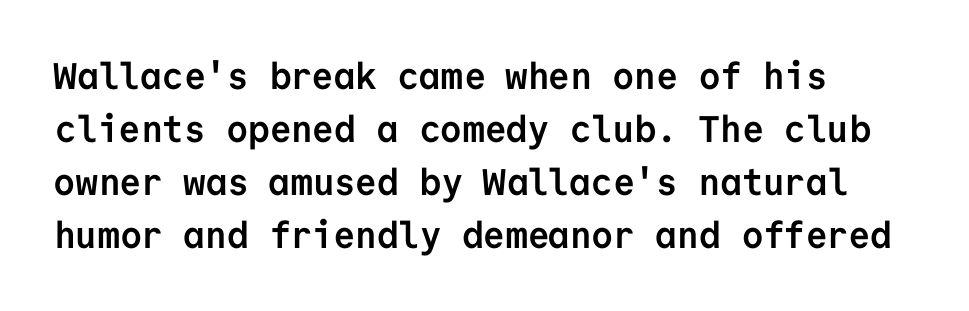
Q: Is the text bold? A: Yes.
Q: Is the text italic (slanted)? A: No, it is upright.
Q: Is the typeface a serif or a sans-serif typeface? A: Sans-serif.
Q: Is the text underlined? A: No.
Q: How is the paragraph aligned? A: Left-aligned.
Q: Is the spacing between letters normal or unusually wide? A: Normal.
Q: Is the spacing between lines tight, normal or loose? A: Normal.
Q: Width (condensed, normal, or wide)? A: Normal.
Q: Stroke contrast? A: Low.
Q: x-height? A: Medium.
Q: Monospaced? A: Yes.
